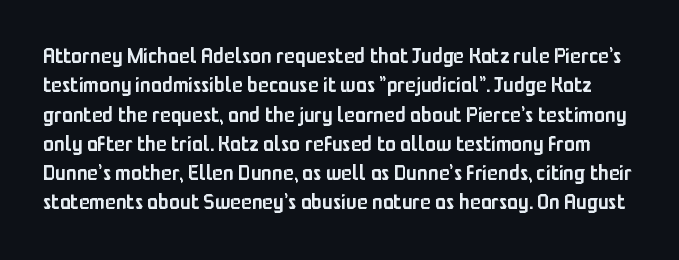
The image shows 22 px text type, upright; set normal line spacing (1.33x), normal letter spacing, not underlined.
